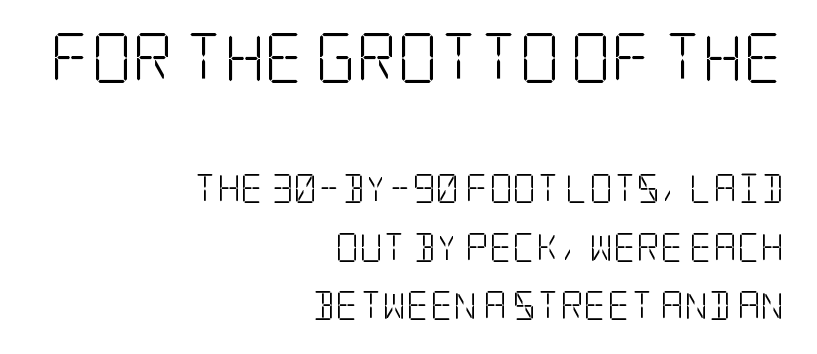
Each word holds together tightly as a unit, with standard inter-letter gaps. The strokes are not fattened; the text isn't bold. Which chunk is bigger? The first one — the top block dwarfs the bottom. The specimen omits any rule beneath the text block's lines. You could fit nearly another row in the gap between these rows. Observe the serifs anchoring each vertical stroke in this sample.
